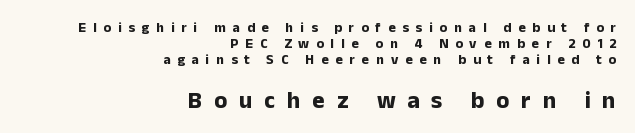
Q: Is the text bold? A: Yes.
Q: Is the text italic (slanted)? A: No, it is upright.
Q: Is the text underlined? A: No.
Q: How is the paragraph aligned? A: Right-aligned.
Q: Is the spacing between letters normal or unusually wide? A: Unusually wide.
Q: Is the spacing between lines tight, normal or loose? A: Tight.
Q: Which block of text is set in a larger size, the first (top) or the second (bottom)? A: The second (bottom) one.
